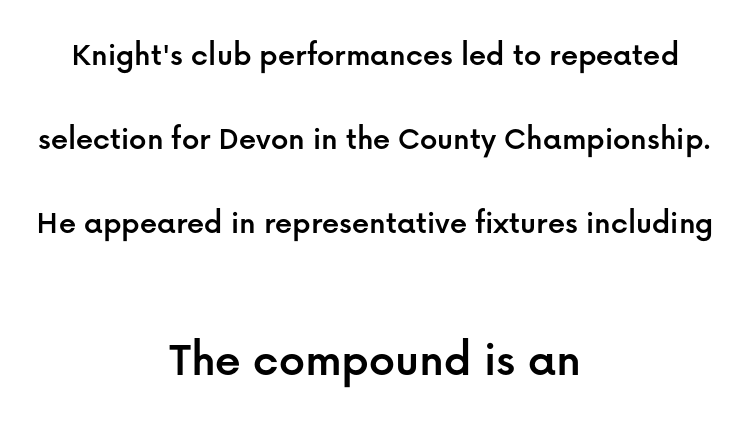
The passage is arranged like a title page — every line centered. To sum up the face: it is a sans, with no serifs. These two chunks differ in scale, with the bottom chunk taking the larger measure. Honestly, there is no underline to notice here at all.
